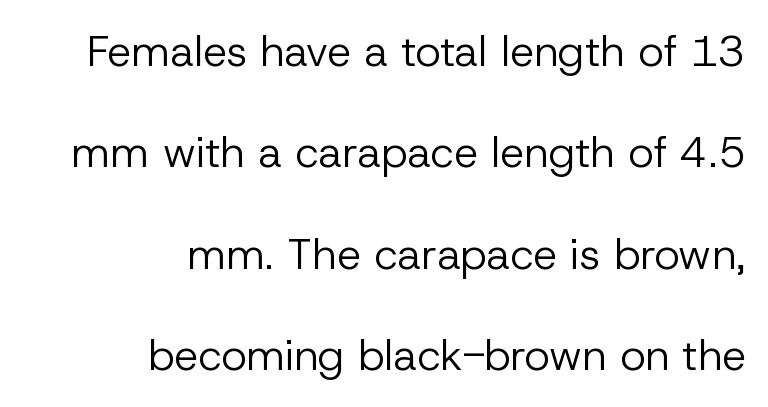
The image shows 43 px regular-weight sans-serif type, upright; set right-aligned, loose line spacing (2.36x), normal letter spacing, not underlined; low stroke contrast and a medium x-height.
